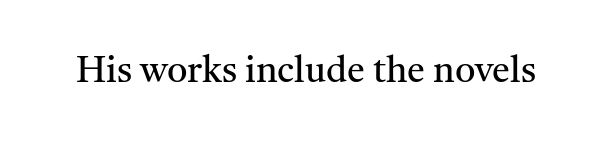
The image shows 36 px regular-weight serif type, upright; set normal letter spacing, not underlined; medium stroke contrast and a medium x-height.
